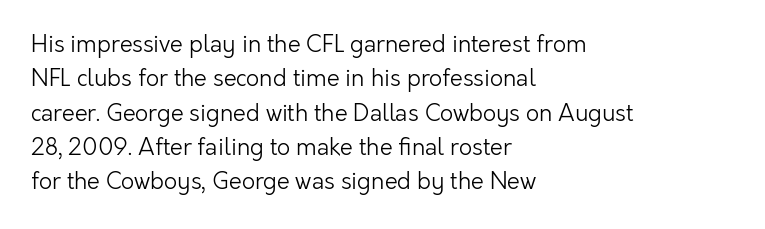
Q: Is the text bold? A: No.
Q: Is the text italic (slanted)? A: No, it is upright.
Q: Is the text underlined? A: No.
Q: How is the paragraph aligned? A: Left-aligned.
Q: Is the spacing between letters normal or unusually wide? A: Normal.
Q: Is the spacing between lines tight, normal or loose? A: Normal.
